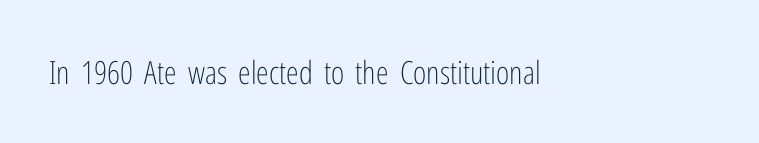
Q: Is the text bold? A: No.
Q: Is the text italic (slanted)? A: No, it is upright.
Q: Is the typeface a serif or a sans-serif typeface? A: Sans-serif.
Q: Is the text underlined? A: No.
Q: How is the paragraph aligned? A: Left-aligned.
Q: Is the spacing between letters normal or unusually wide? A: Normal.
Q: Width (condensed, normal, or wide)? A: Condensed.
Q: Stroke contrast? A: Low.
Q: x-height? A: Medium.
Q: Monospaced? A: No.
